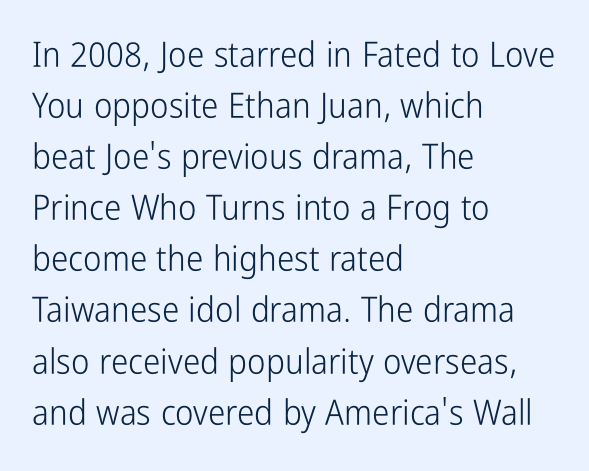
This is the regular roman posture of the typeface. Reading down the block, your eye returns to a fixed left position each line. Each letter keeps its own natural width here, so spacing adapts to shape. These lines are composed in type without serifs. The passage shown is not underscored anywhere.
